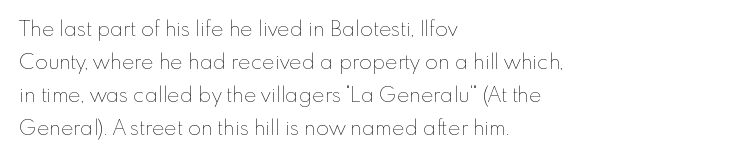
{"italic": "no", "bold": "no", "underline": "no", "align": "left", "line_spacing": "normal", "line_spacing_ratio": 1.57, "letter_spacing": "normal", "letter_spacing_em": 0.0, "glyph_px": 21}
